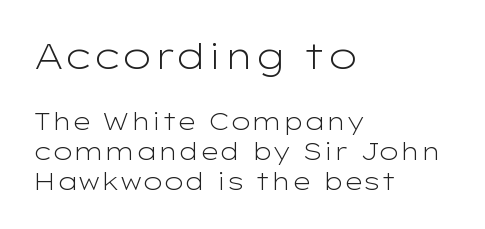
The image shows 36 px light, wide sans-serif type, upright; set left-aligned, line spacing 1.24x, normal letter spacing, not underlined; the first (top) block is 1.5x larger; low stroke contrast and a medium x-height.
